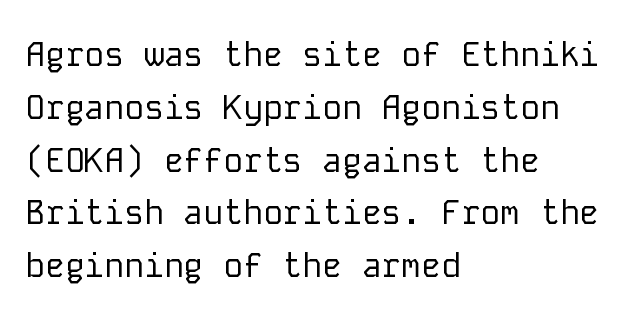
Q: Is the text bold? A: No.
Q: Is the text italic (slanted)? A: No, it is upright.
Q: Is the typeface a serif or a sans-serif typeface? A: Sans-serif.
Q: Is the text underlined? A: No.
Q: How is the paragraph aligned? A: Left-aligned.
Q: Is the spacing between letters normal or unusually wide? A: Normal.
Q: Is the spacing between lines tight, normal or loose? A: Normal.
Q: Width (condensed, normal, or wide)? A: Normal.
Q: Stroke contrast? A: Low.
Q: x-height? A: Medium.
Q: Monospaced? A: Yes.
